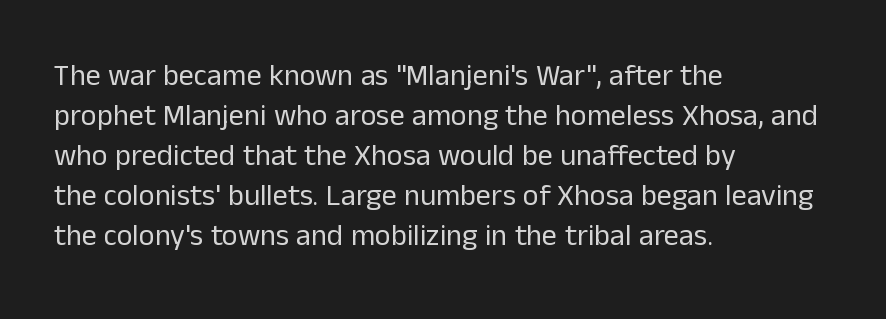
Q: Is the text bold? A: No.
Q: Is the text italic (slanted)? A: No, it is upright.
Q: Is the typeface a serif or a sans-serif typeface? A: Sans-serif.
Q: Is the text underlined? A: No.
Q: How is the paragraph aligned? A: Left-aligned.
Q: Is the spacing between letters normal or unusually wide? A: Normal.
Q: Is the spacing between lines tight, normal or loose? A: Normal.
Q: Width (condensed, normal, or wide)? A: Normal.
Q: Stroke contrast? A: Low.
Q: x-height? A: Medium.
Q: Monospaced? A: No.
